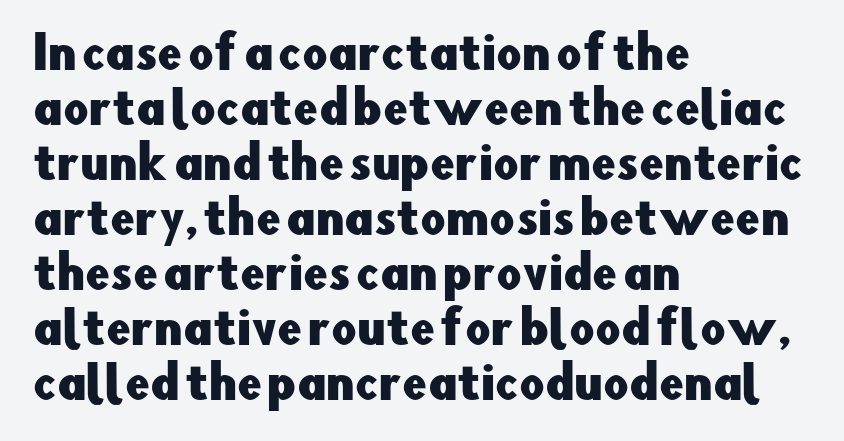
Q: Is the text italic (slanted)? A: No, it is upright.
Q: Is the typeface a serif or a sans-serif typeface? A: Sans-serif.
Q: Is the text underlined? A: No.
Q: How is the paragraph aligned? A: Left-aligned.
Q: Is the spacing between letters normal or unusually wide? A: Normal.
Q: Is the spacing between lines tight, normal or loose? A: Normal.
Q: Width (condensed, normal, or wide)? A: Normal.
Q: Stroke contrast? A: Low.
Q: x-height? A: Small.
Q: Monospaced? A: No.
